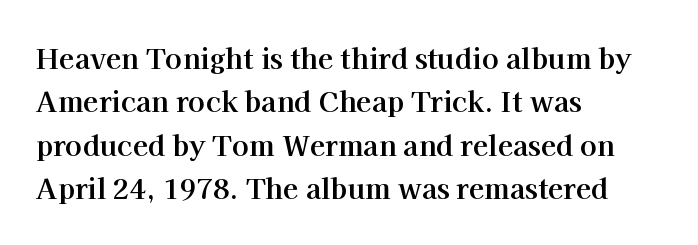
Horizontally, the lines are justified to the leading edge only. Compared with typical paragraphs, the rows here are spaced about the same. Note the varied advance widths — an 'i' is clearly narrower than an 'm'. Tracking value appears to be zero — textbook default spacing. Clear beneath every line of the passage. Weight: bold.
